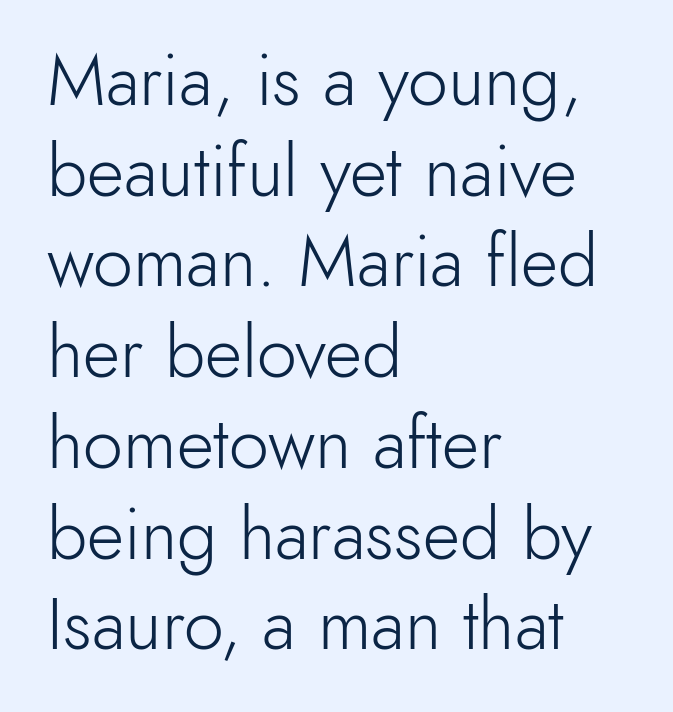
Q: Is the text bold? A: No.
Q: Is the text italic (slanted)? A: No, it is upright.
Q: Is the typeface a serif or a sans-serif typeface? A: Sans-serif.
Q: Is the text underlined? A: No.
Q: How is the paragraph aligned? A: Left-aligned.
Q: Is the spacing between letters normal or unusually wide? A: Normal.
Q: Is the spacing between lines tight, normal or loose? A: Normal.
Q: Width (condensed, normal, or wide)? A: Normal.
Q: x-height? A: Small.
Q: Monospaced? A: No.
